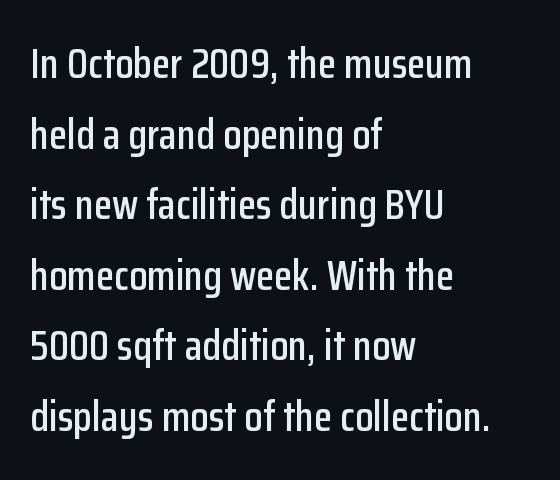
The image shows 42 px condensed sans-serif type, upright; set left-aligned, normal line spacing (1.68x), normal letter spacing, not underlined; low stroke contrast and a medium x-height.
